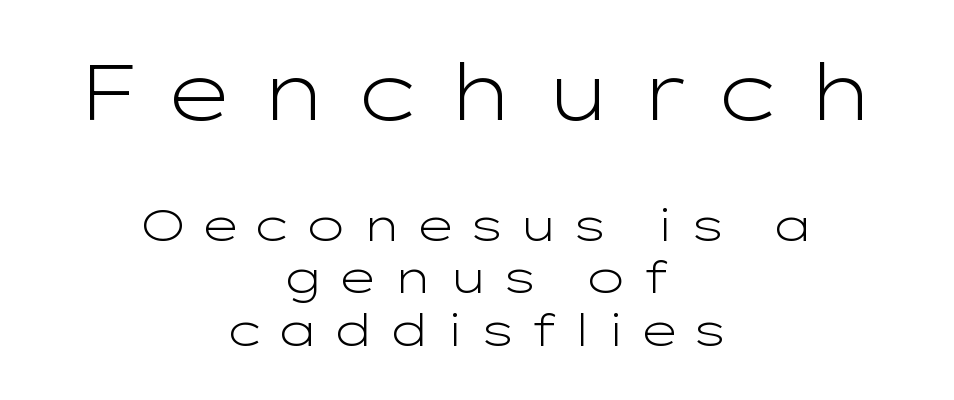
Q: Is the text bold? A: No.
Q: Is the text italic (slanted)? A: No, it is upright.
Q: Is the typeface a serif or a sans-serif typeface? A: Sans-serif.
Q: Is the text underlined? A: No.
Q: How is the paragraph aligned? A: Centered.
Q: Is the spacing between letters normal or unusually wide? A: Unusually wide.
Q: Which block of text is set in a larger size, the first (top) or the second (bottom)? A: The first (top) one.
Q: Width (condensed, normal, or wide)? A: Wide.
Q: Stroke contrast? A: Low.
Q: x-height? A: Medium.
Q: Monospaced? A: No.
